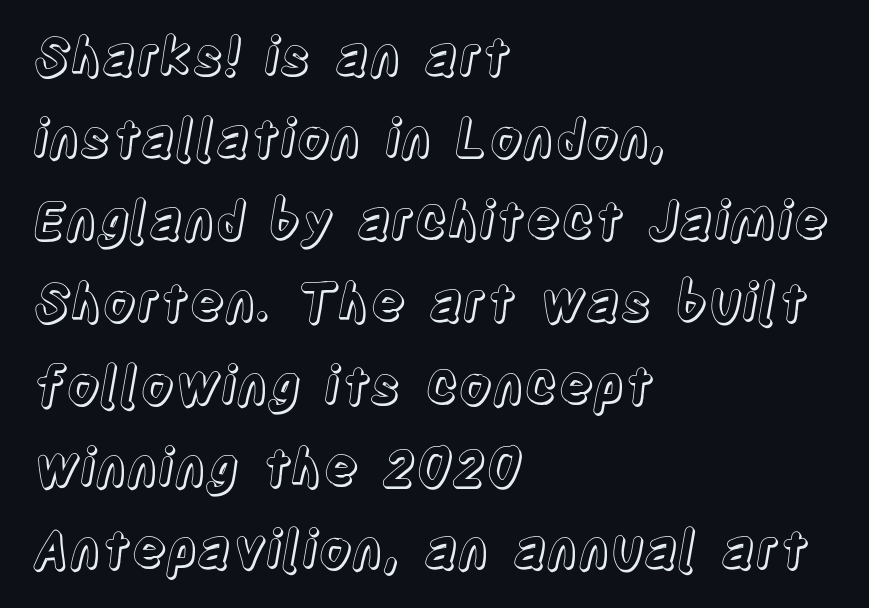
The image shows 52 px condensed type; set left-aligned, normal line spacing (1.58x), normal letter spacing, not underlined; a large x-height.
